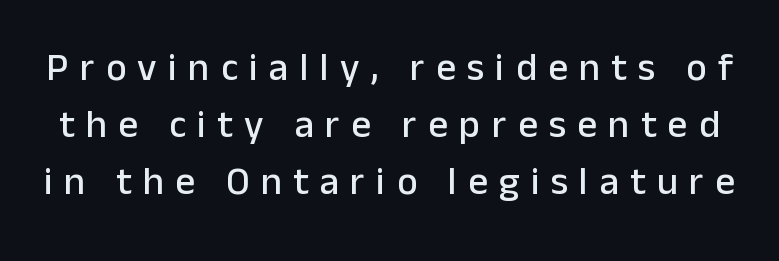
The image shows 39 px sans-serif type, upright; set normal line spacing (1.46x), unusually wide letter spacing (+0.29 em), not underlined; low stroke contrast and a medium x-height.
